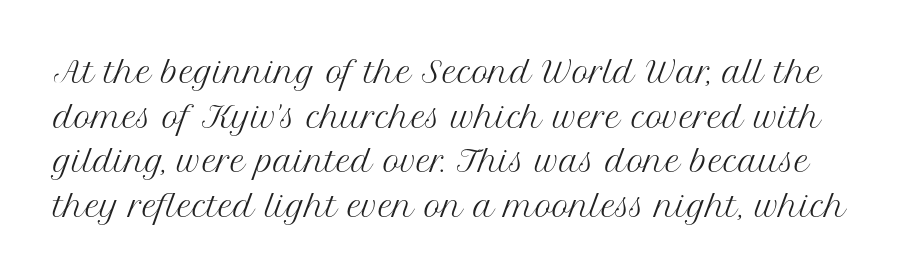
Q: Is the text bold? A: No.
Q: Is the text italic (slanted)? A: Yes.
Q: Is the typeface a serif or a sans-serif typeface? A: Serif.
Q: Is the text underlined? A: No.
Q: Is the spacing between letters normal or unusually wide? A: Normal.
Q: Is the spacing between lines tight, normal or loose? A: Normal.
Q: Width (condensed, normal, or wide)? A: Normal.
Q: Stroke contrast? A: Medium.
Q: x-height? A: Medium.
Q: Monospaced? A: No.
